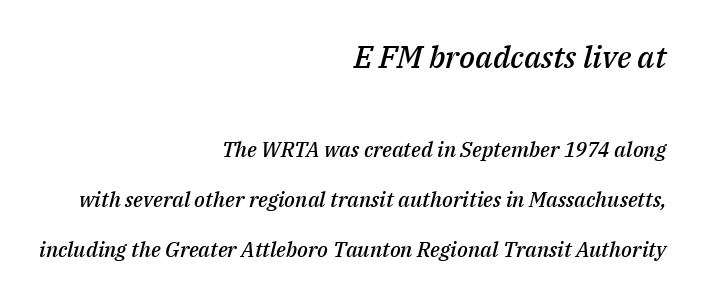
The image shows 31 px semibold type, italic (leaning right); set right-aligned, loose line spacing (2.39x), normal letter spacing, not underlined; the first (top) block is 1.48x larger; medium stroke contrast and a medium x-height.
